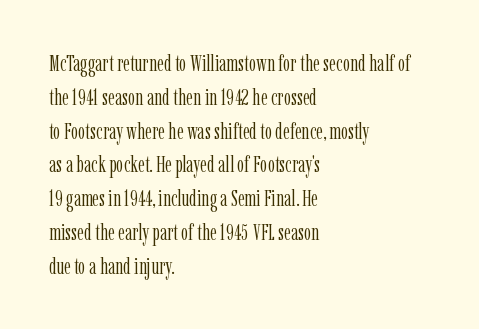
Just letters on the line, the space beneath them empty. Evenly set lines give the paragraph a standard silhouette. Heft: none added — not bold. Notice how the passage keeps a crisp vertical edge on the left only. No extra tracking has been applied to these lines. A roman cut, with each character standing at attention.
